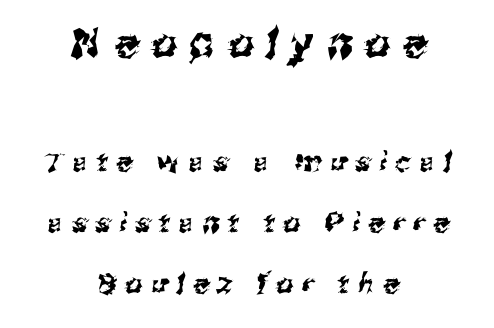
The image shows 40 px sans-serif type; set centered, loose line spacing (2.27x), unusually wide letter spacing (+0.33 em), not underlined; the first (top) block is 1.48x larger; medium stroke contrast and a medium x-height.
